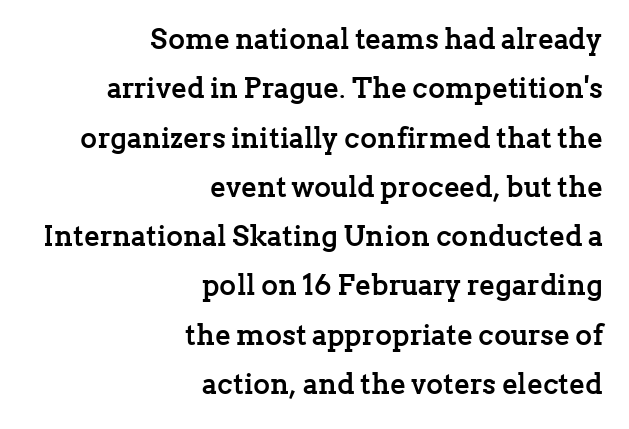
Weight check: bold — yes, fully. Notice how the passage keeps a crisp vertical edge on the right only. This rendering features lettering with no underline. This sample keeps an unexceptional amount of space between lines.
